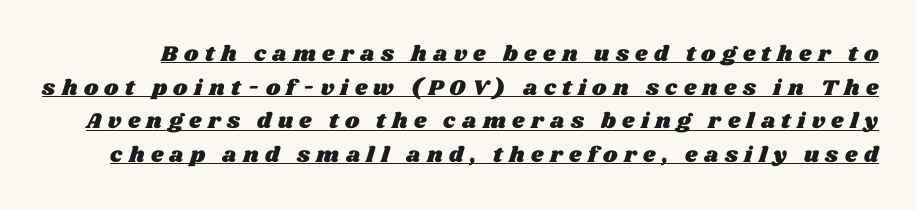
The image shows 22 px text type; set normal line spacing (1.53x), unusually wide letter spacing (+0.29 em), underlined.
